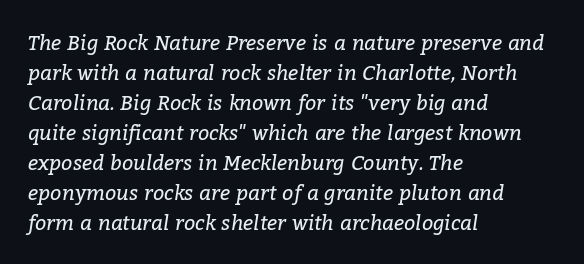
Decoration check: the copy has no underline. Emphasis-style slanted type is in use. The ragged edge is on the right, which tells us the setting is flush left. The line texture is even and compact thanks to regular tracking. Line spacing here is normal.
